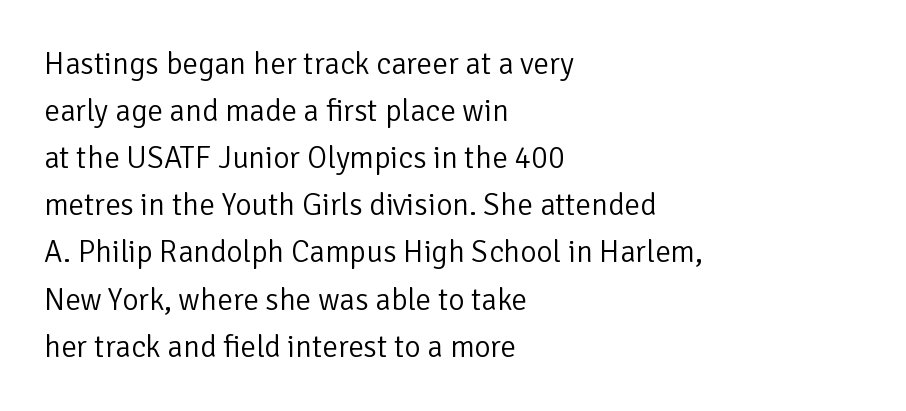
{"serif": "no", "italic": "no", "bold": "no", "weight": "light", "width": "normal", "stroke_contrast": "low", "x_height": "medium", "monospaced": "no", "underline": "no", "align": "left", "line_spacing": "normal", "line_spacing_ratio": 1.52, "letter_spacing": "normal", "letter_spacing_em": 0.0, "glyph_px": 31}
